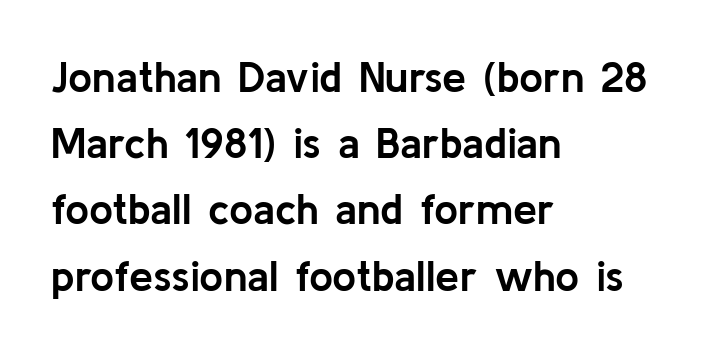
Q: Is the text bold? A: Yes.
Q: Is the text italic (slanted)? A: No, it is upright.
Q: Is the typeface a serif or a sans-serif typeface? A: Sans-serif.
Q: Is the text underlined? A: No.
Q: How is the paragraph aligned? A: Left-aligned.
Q: Is the spacing between letters normal or unusually wide? A: Normal.
Q: Is the spacing between lines tight, normal or loose? A: Normal.
Q: Width (condensed, normal, or wide)? A: Normal.
Q: Stroke contrast? A: Low.
Q: x-height? A: Medium.
Q: Monospaced? A: No.
